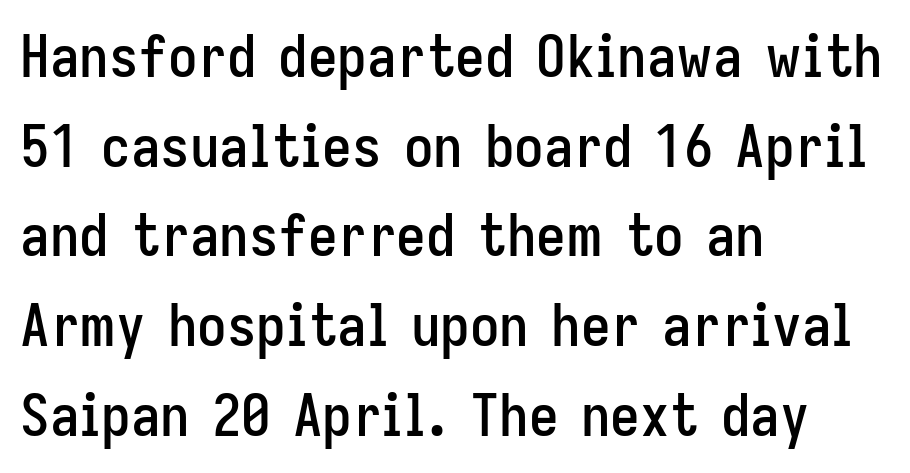
{"serif": "no", "italic": "no", "width": "condensed", "stroke_contrast": "low", "x_height": "medium", "monospaced": "no", "underline": "no", "align": "left", "line_spacing": "normal", "line_spacing_ratio": 1.52, "letter_spacing": "normal", "letter_spacing_em": 0.0, "glyph_px": 59}
